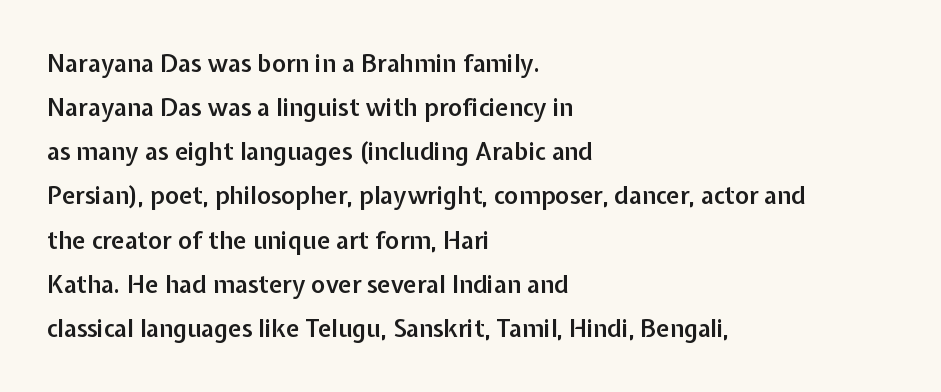
A bit beefed up — I'd call it semibold rather than bold. Only glyphs here, with clear space below each row. Which margin do the lines hug? The left one — the right edge is uneven. The line texture is even and compact thanks to regular tracking.
